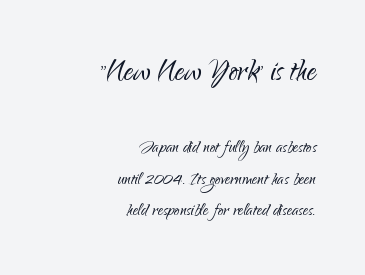
{"serif": "no", "bold": "no", "weight": "light", "width": "normal", "stroke_contrast": "low", "x_height": "small", "monospaced": "no", "underline": "no", "align": "right", "line_spacing": "normal", "line_spacing_ratio": 1.44, "letter_spacing": "normal", "letter_spacing_em": 0.0, "larger_block": "first", "size_ratio": 1.73, "glyph_px": 38}
